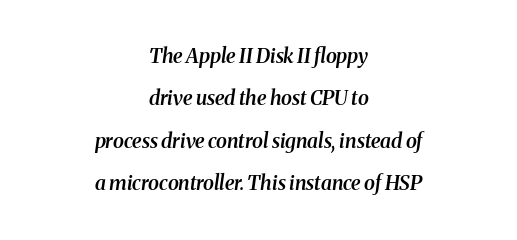
The image shows 20 px text type, italic (leaning right); set centered, loose line spacing (2.12x), normal letter spacing, not underlined.
